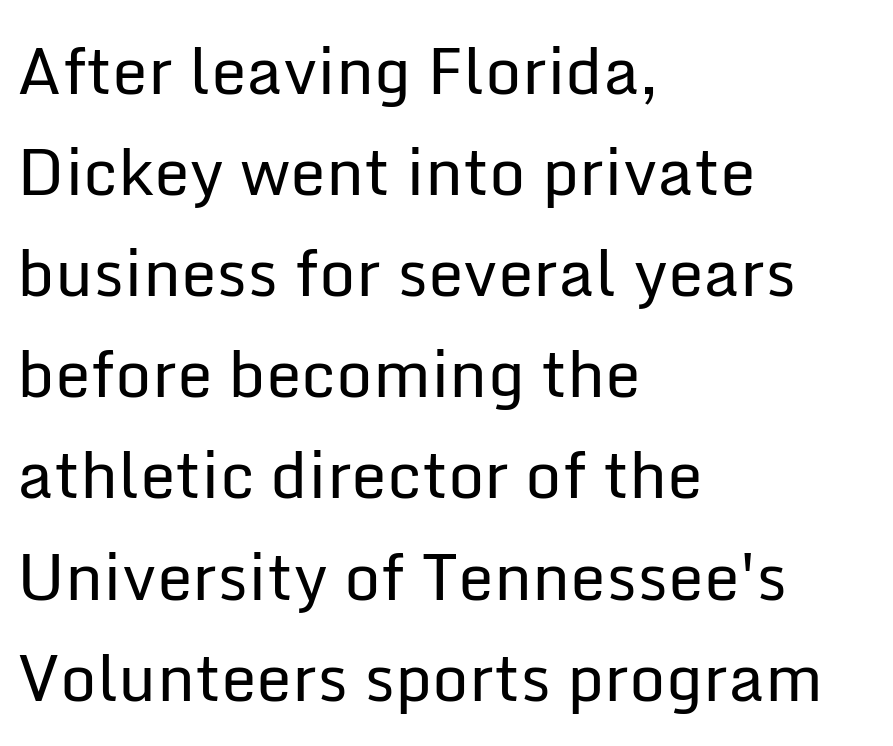
Q: Is the text bold? A: No.
Q: Is the text italic (slanted)? A: No, it is upright.
Q: Is the typeface a serif or a sans-serif typeface? A: Sans-serif.
Q: Is the text underlined? A: No.
Q: How is the paragraph aligned? A: Left-aligned.
Q: Is the spacing between letters normal or unusually wide? A: Normal.
Q: Is the spacing between lines tight, normal or loose? A: Normal.
Q: Width (condensed, normal, or wide)? A: Normal.
Q: Stroke contrast? A: Low.
Q: x-height? A: Medium.
Q: Monospaced? A: No.
